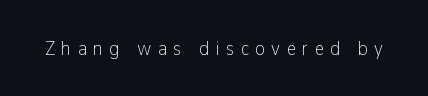
The image shows 21 px text type, upright; set unusually wide letter spacing (+0.31 em), not underlined.
